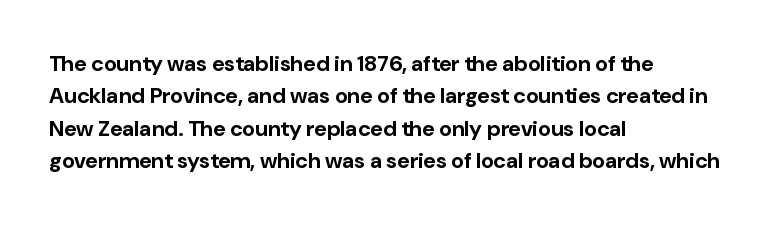
{"italic": "no", "bold": "yes", "underline": "no", "align": "left", "line_spacing": "normal", "line_spacing_ratio": 1.47, "letter_spacing": "normal", "letter_spacing_em": 0.0, "glyph_px": 22}
